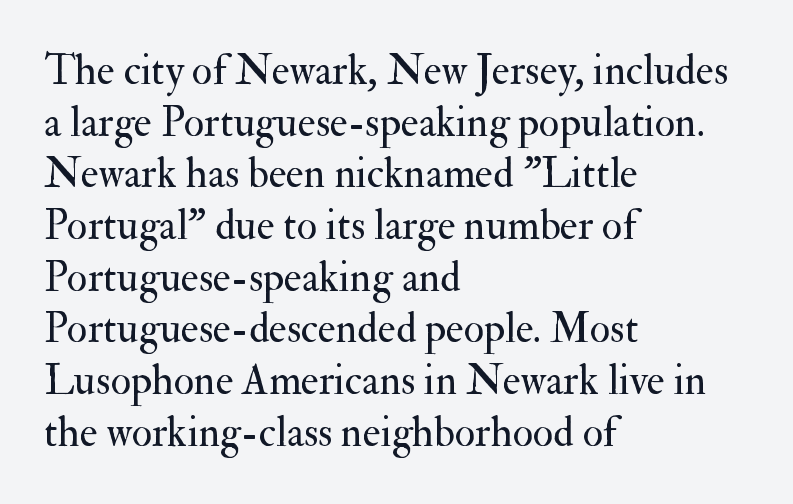
The image shows 42 px regular-weight serif type, upright; set left-aligned, line spacing 1.23x, normal letter spacing, not underlined; medium stroke contrast and a small x-height.
